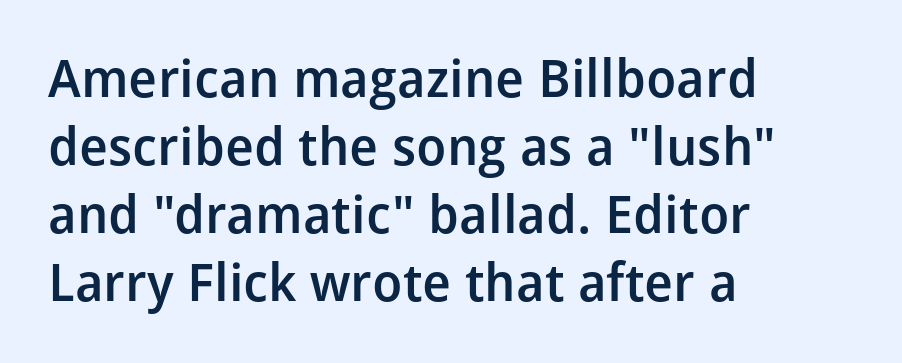
Q: Is the text bold? A: Semi-bold.
Q: Is the text italic (slanted)? A: No, it is upright.
Q: Is the typeface a serif or a sans-serif typeface? A: Sans-serif.
Q: Is the text underlined? A: No.
Q: How is the paragraph aligned? A: Left-aligned.
Q: Is the spacing between letters normal or unusually wide? A: Normal.
Q: Is the spacing between lines tight, normal or loose? A: Normal.
Q: Width (condensed, normal, or wide)? A: Normal.
Q: Stroke contrast? A: Low.
Q: x-height? A: Medium.
Q: Monospaced? A: No.
